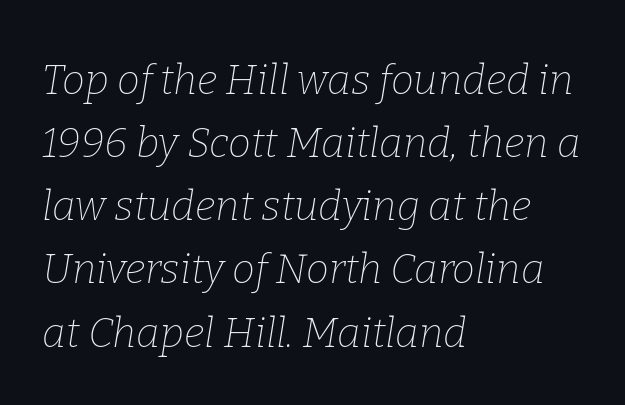
Q: Is the text bold? A: No.
Q: Is the text italic (slanted)? A: Yes, it leans right by about 9 degrees.
Q: Is the typeface a serif or a sans-serif typeface? A: Serif.
Q: Is the text underlined? A: No.
Q: How is the paragraph aligned? A: Left-aligned.
Q: Is the spacing between letters normal or unusually wide? A: Normal.
Q: Is the spacing between lines tight, normal or loose? A: Normal.
Q: Width (condensed, normal, or wide)? A: Normal.
Q: Stroke contrast? A: Low.
Q: x-height? A: Medium.
Q: Monospaced? A: No.
